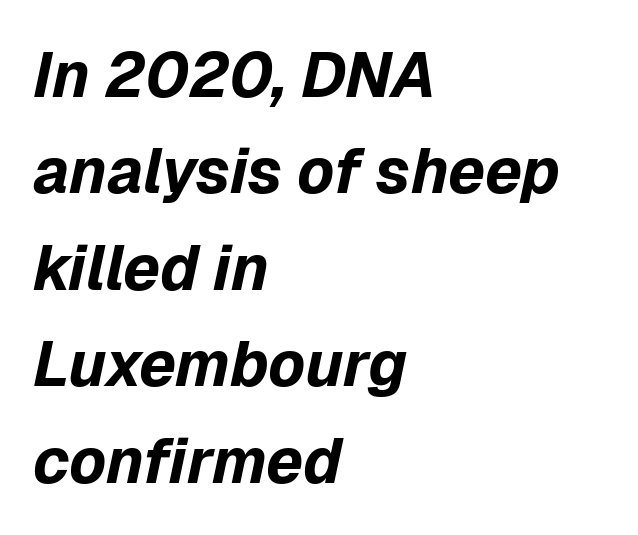
This rendering uses left alignment, leaving the right contour irregular. A typesetter would call this proportional, since set widths differ per character. This is heavy type, rendered in bold. Quick note: interline space is typical. Italic? Definitely — the glyphs are oblique. Default kerning and tracking; the words read as compact shapes.
